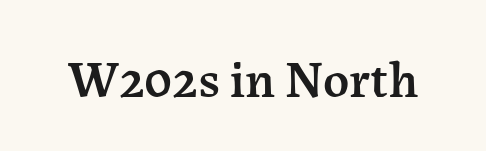
The tracking reads as untouched default to a designer's eye. The face used here is proportionally spaced, like ordinary book or web type. Nope, not italic — everything's standing straight. Nobody drew a line under any word here.
